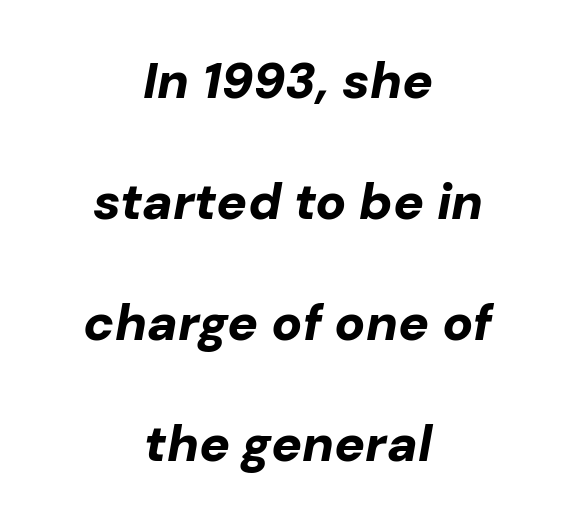
Q: Is the text bold? A: Yes.
Q: Is the text italic (slanted)? A: Yes, it leans right by about 10 degrees.
Q: Is the text underlined? A: No.
Q: How is the paragraph aligned? A: Centered.
Q: Is the spacing between letters normal or unusually wide? A: Normal.
Q: Is the spacing between lines tight, normal or loose? A: Loose.
Q: Width (condensed, normal, or wide)? A: Normal.
Q: Stroke contrast? A: Low.
Q: x-height? A: Medium.
Q: Monospaced? A: No.
